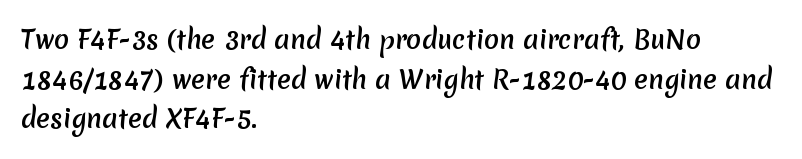
Q: Is the text underlined? A: No.
Q: How is the paragraph aligned? A: Left-aligned.
Q: Is the spacing between letters normal or unusually wide? A: Normal.
Q: Is the spacing between lines tight, normal or loose? A: Normal.
